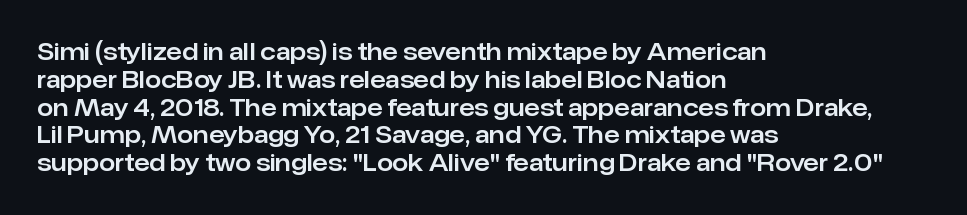
Q: Is the text italic (slanted)? A: No, it is upright.
Q: Is the text underlined? A: No.
Q: How is the paragraph aligned? A: Left-aligned.
Q: Is the spacing between letters normal or unusually wide? A: Normal.
